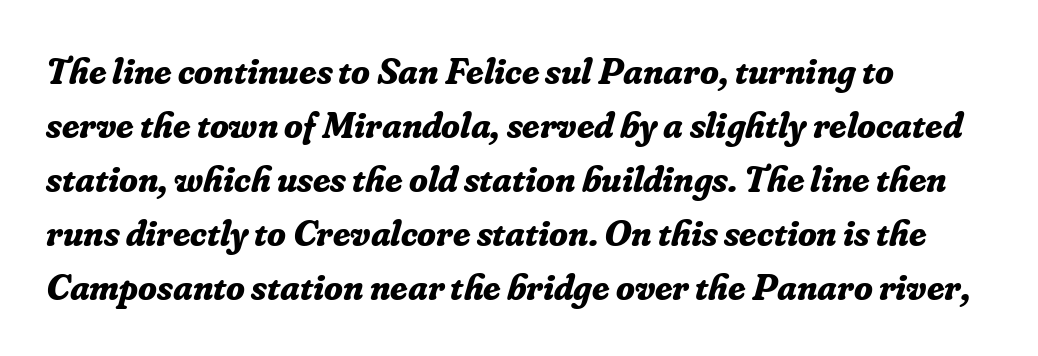
Q: Is the text bold? A: Yes.
Q: Is the text italic (slanted)? A: Yes, it leans right by about 16 degrees.
Q: Is the typeface a serif or a sans-serif typeface? A: Serif.
Q: Is the text underlined? A: No.
Q: How is the paragraph aligned? A: Left-aligned.
Q: Is the spacing between letters normal or unusually wide? A: Normal.
Q: Is the spacing between lines tight, normal or loose? A: Normal.
Q: Width (condensed, normal, or wide)? A: Normal.
Q: Stroke contrast? A: Low.
Q: x-height? A: Small.
Q: Monospaced? A: No.
